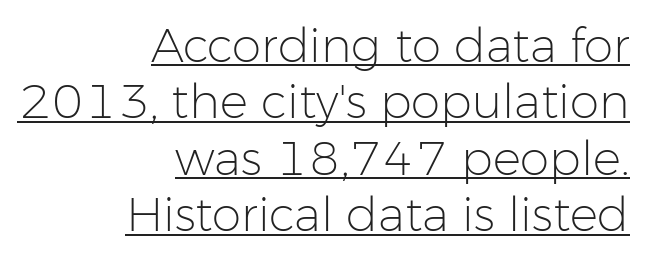
{"serif": "no", "italic": "no", "bold": "no", "weight": "light", "width": "normal", "stroke_contrast": "low", "x_height": "medium", "monospaced": "no", "underline": "yes", "align": "right", "line_spacing_ratio": 1.2, "letter_spacing": "normal", "letter_spacing_em": 0.0, "glyph_px": 47}
